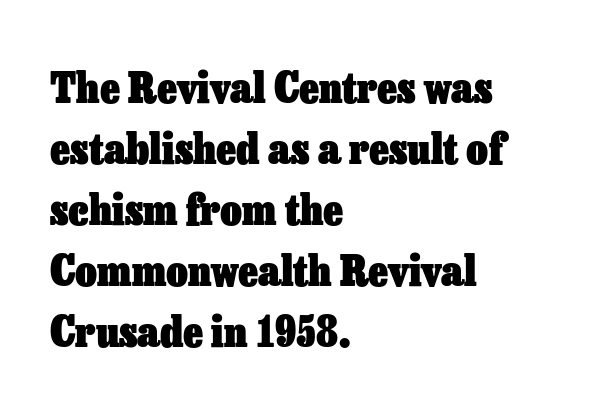
Is there much room between lines? A standard amount, neither cramped nor airy. Teacher's note: observe the even left margin — that is flush-left alignment. Inter-character spacing is left at the font's built-in metrics. Proportional: the letters do not fall into vertical columns. You'd pick this weight for a headline — it's a proper bold. Italic: no, the glyphs are upright roman.
